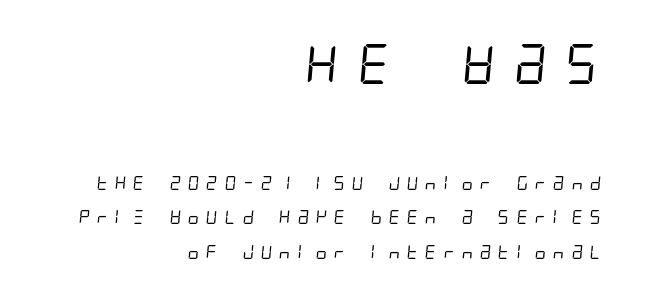
Q: Is the text bold? A: No.
Q: Is the typeface a serif or a sans-serif typeface? A: Sans-serif.
Q: Is the text underlined? A: No.
Q: How is the paragraph aligned? A: Right-aligned.
Q: Is the spacing between letters normal or unusually wide? A: Unusually wide.
Q: Is the spacing between lines tight, normal or loose? A: Loose.
Q: Which block of text is set in a larger size, the first (top) or the second (bottom)? A: The first (top) one.
Q: Width (condensed, normal, or wide)? A: Condensed.
Q: Stroke contrast? A: Low.
Q: x-height? A: Large.
